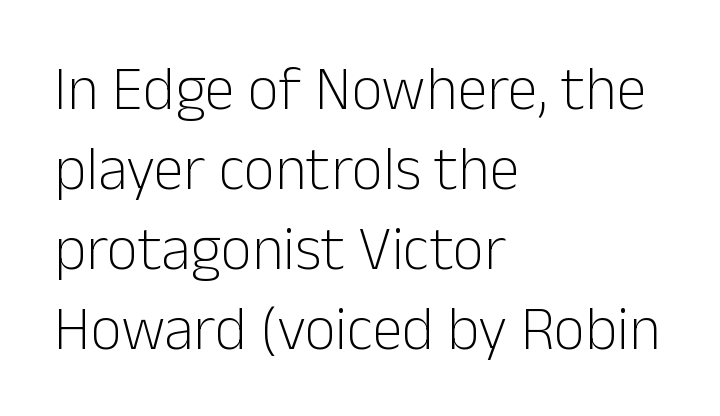
Examine the stroke ends and you'll find no serifs. Glyph-to-glyph distance matches everyday printed text. Which margin do the lines hug? The left one — the right edge is uneven. The face looks like a standard text weight, possibly lighter.
